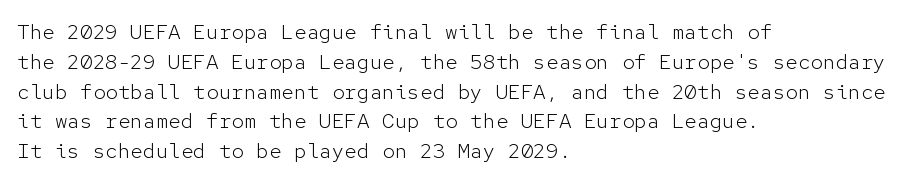
Quick note: interline space is typical. Nothing unusual about the tracking: characters are spaced as the font intends. Unmarked baselines from the first word to the last. No italicization has been applied; the sample stays upright.
